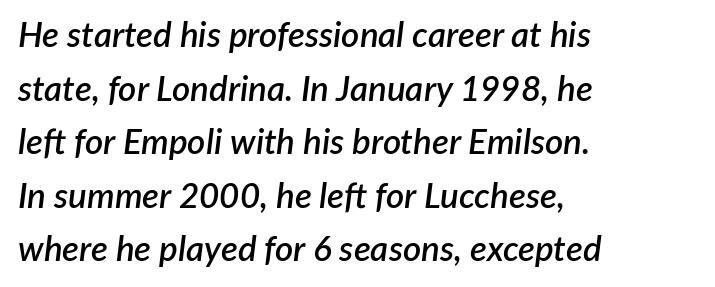
{"italic": "yes", "lean": "right", "slant_degrees": 7, "bold": "semi", "weight": "semibold", "width": "normal", "stroke_contrast": "low", "x_height": "medium", "monospaced": "no", "underline": "no", "align": "left", "line_spacing": "normal", "line_spacing_ratio": 1.53, "letter_spacing": "normal", "letter_spacing_em": 0.0, "glyph_px": 35}
